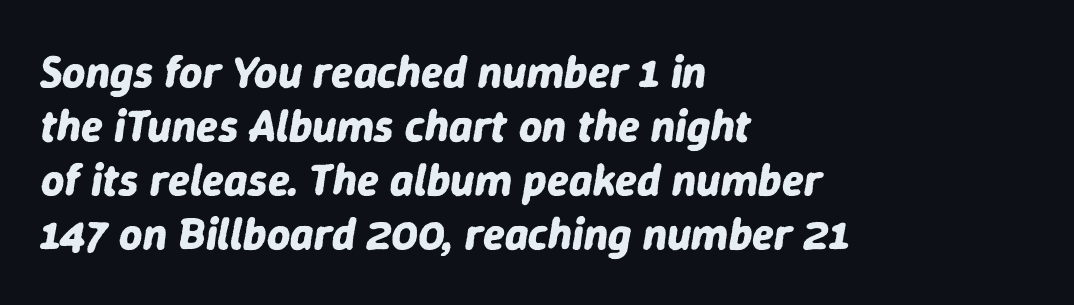
{"italic": "yes", "lean": "right", "slant_degrees": 9, "bold": "yes", "weight": "bold", "width": "normal", "stroke_contrast": "low", "x_height": "medium", "monospaced": "no", "underline": "no", "align": "left", "line_spacing_ratio": 1.2, "letter_spacing": "normal", "letter_spacing_em": 0.0, "glyph_px": 45}
